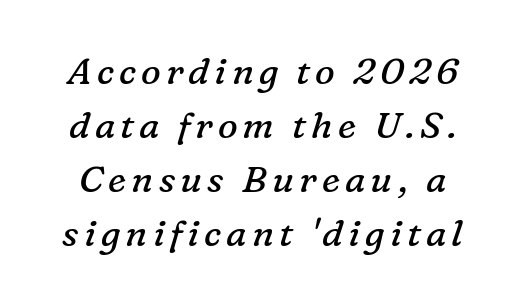
The image shows 37 px regular-weight serif type, italic (leaning right); set normal line spacing (1.46x), not underlined; low stroke contrast and a medium x-height.
